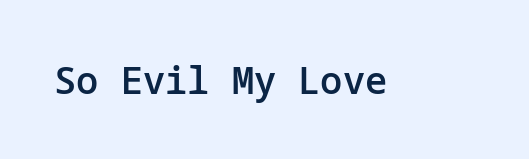
The characters look somewhat weighty, a semibold short of true bold. The face used here is a sans, in the tradition of grotesques and geometrics. Here the glyphs are tracked normally, forming tight word shapes. A roman cut, with each character standing at attention. Underlining? Definitely not there.
